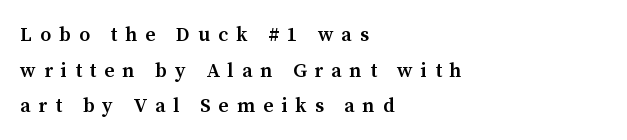
Q: Is the text bold? A: Semi-bold.
Q: Is the text italic (slanted)? A: No, it is upright.
Q: Is the text underlined? A: No.
Q: How is the paragraph aligned? A: Left-aligned.
Q: Is the spacing between letters normal or unusually wide? A: Unusually wide.
